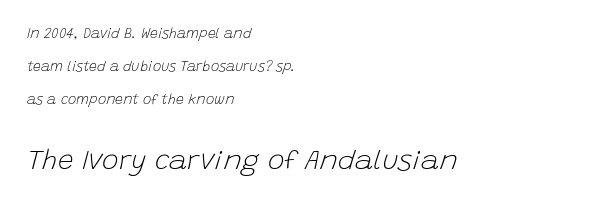
Q: Is the text bold? A: No.
Q: Is the text italic (slanted)? A: Yes, it leans right by about 15 degrees.
Q: Is the text underlined? A: No.
Q: How is the paragraph aligned? A: Left-aligned.
Q: Is the spacing between letters normal or unusually wide? A: Normal.
Q: Is the spacing between lines tight, normal or loose? A: Loose.
Q: Which block of text is set in a larger size, the first (top) or the second (bottom)? A: The second (bottom) one.
Q: Width (condensed, normal, or wide)? A: Normal.
Q: Stroke contrast? A: Low.
Q: x-height? A: Large.
Q: Monospaced? A: No.
